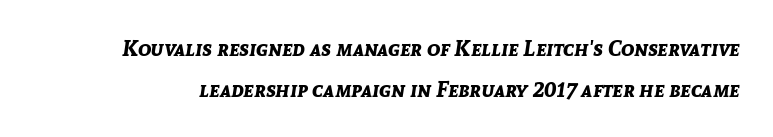
The passage shown is not underscored anywhere. Designer's note — italics engaged. The letters are bold, with thick, heavy strokes. Letter spacing: default.
